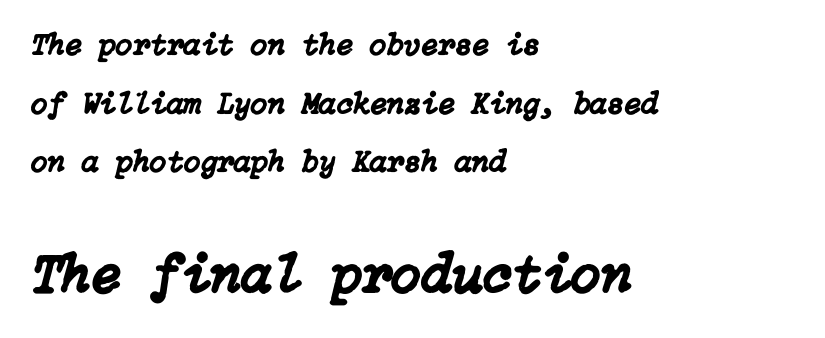
{"italic": "yes", "lean": "right", "slant_degrees": 15, "width": "normal", "stroke_contrast": "low", "x_height": "medium", "underline": "no", "align": "left", "line_spacing_ratio": 1.89, "letter_spacing": "normal", "letter_spacing_em": 0.0, "larger_block": "second", "size_ratio": 1.77, "glyph_px": 55}
